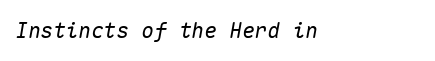
Q: Is the text italic (slanted)? A: Yes, it leans right by about 10 degrees.
Q: Is the text underlined? A: No.
Q: How is the paragraph aligned? A: Left-aligned.
Q: Is the spacing between letters normal or unusually wide? A: Normal.
